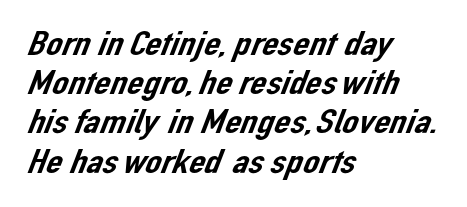
The image shows 36 px sans-serif type; set left-aligned, tight line spacing (1.09x), normal letter spacing, not underlined; low stroke contrast and a medium x-height.
